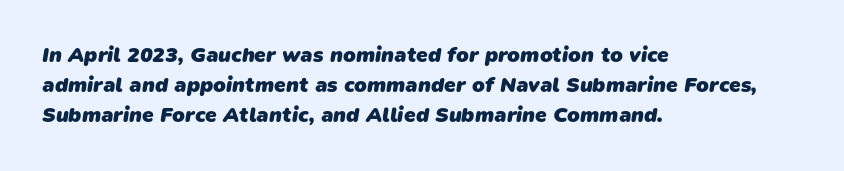
Vertical spacing — default. Strokes here are thick enough to call this a true bold. A typesetter would call this zero additional tracking. The glyphs are unaccompanied by any horizontal stroke below them.
